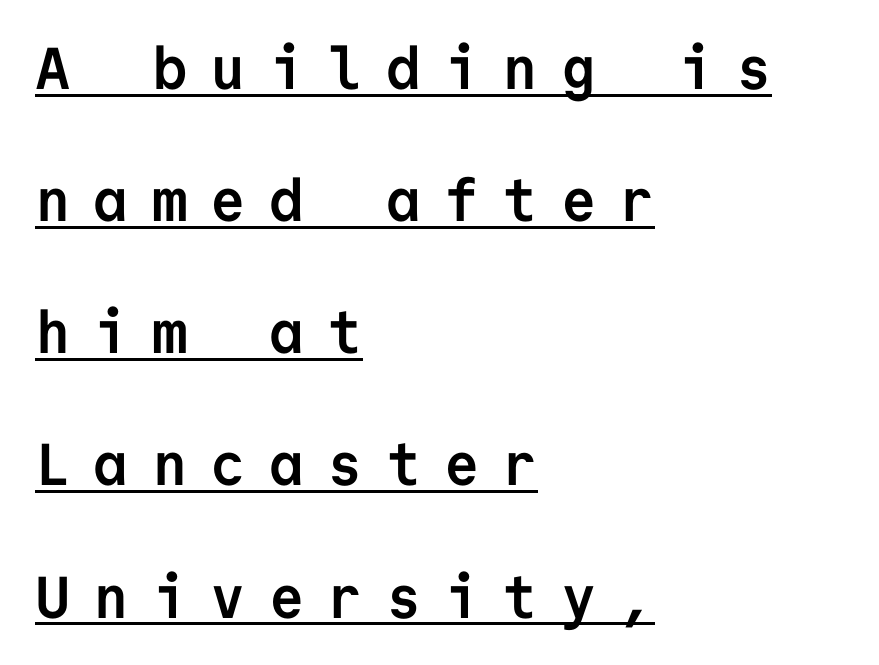
The image shows 59 px semibold sans-serif type, upright, monospaced; set left-aligned, loose line spacing (2.24x), unusually wide letter spacing (+0.39 em), underlined; low stroke contrast and a medium x-height.
